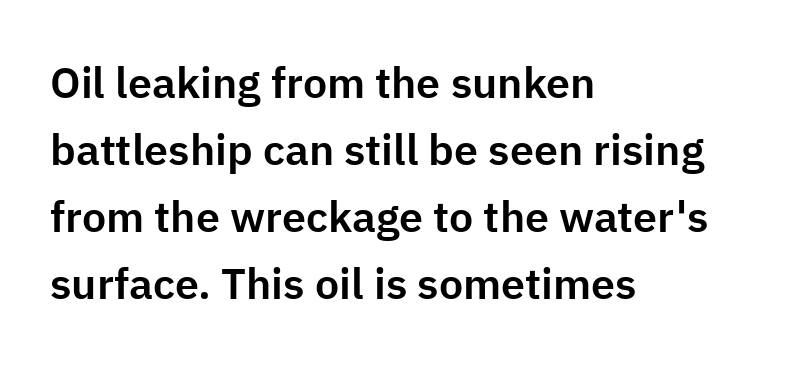
The image shows 43 px sans-serif type, upright; set left-aligned, normal line spacing (1.56x), normal letter spacing, not underlined; low stroke contrast and a medium x-height.
